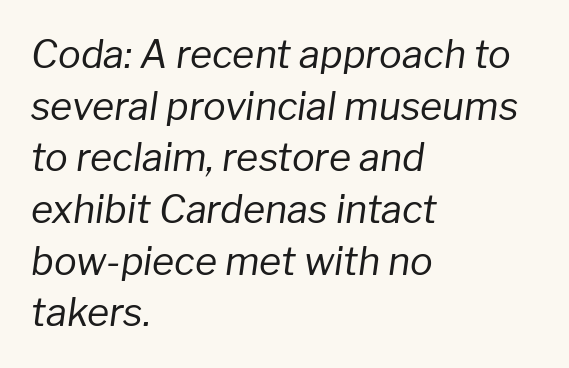
{"italic": "yes", "lean": "right", "slant_degrees": 8, "bold": "no", "weight": "regular", "width": "normal", "stroke_contrast": "low", "x_height": "medium", "monospaced": "no", "underline": "no", "align": "left", "line_spacing": "normal", "line_spacing_ratio": 1.36, "letter_spacing": "normal", "letter_spacing_em": 0.0, "glyph_px": 38}
